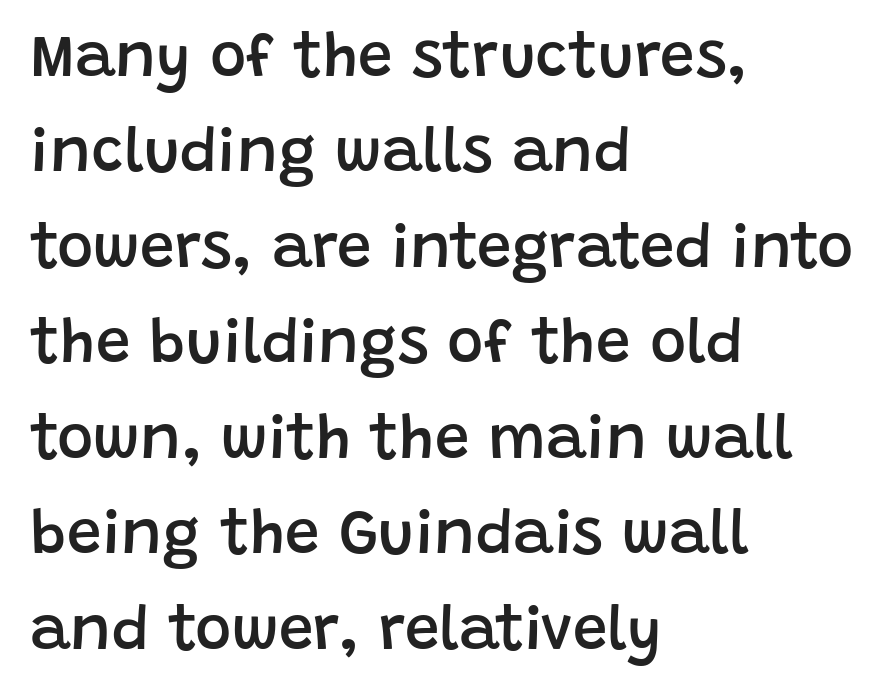
{"serif": "no", "italic": "no", "bold": "semi", "weight": "semibold", "width": "normal", "stroke_contrast": "low", "x_height": "large", "monospaced": "no", "underline": "no", "align": "left", "line_spacing": "normal", "line_spacing_ratio": 1.54, "letter_spacing": "normal", "letter_spacing_em": 0.0, "glyph_px": 62}
